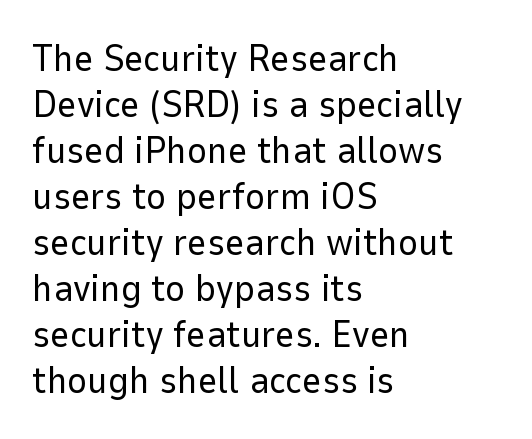
The image shows 38 px regular-weight sans-serif type, upright; set left-aligned, line spacing 1.21x, normal letter spacing, not underlined; low stroke contrast and a medium x-height.
